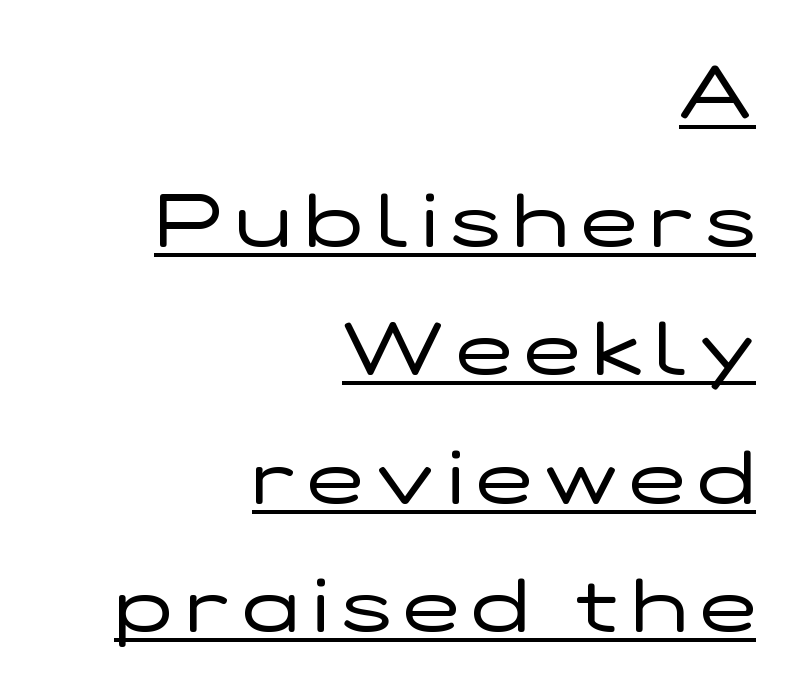
Q: Is the text bold? A: No.
Q: Is the text italic (slanted)? A: No, it is upright.
Q: Is the typeface a serif or a sans-serif typeface? A: Sans-serif.
Q: Is the text underlined? A: Yes.
Q: How is the paragraph aligned? A: Right-aligned.
Q: Width (condensed, normal, or wide)? A: Wide.
Q: Stroke contrast? A: Low.
Q: x-height? A: Medium.
Q: Monospaced? A: No.
